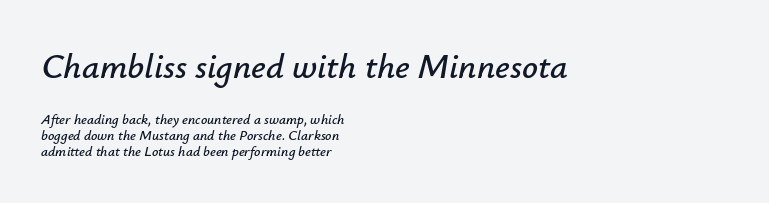
Q: Is the text italic (slanted)? A: Yes, it leans right by about 12 degrees.
Q: Is the text underlined? A: No.
Q: How is the paragraph aligned? A: Left-aligned.
Q: Is the spacing between letters normal or unusually wide? A: Normal.
Q: Is the spacing between lines tight, normal or loose? A: Tight.
Q: Which block of text is set in a larger size, the first (top) or the second (bottom)? A: The first (top) one.
Q: Width (condensed, normal, or wide)? A: Normal.
Q: Stroke contrast? A: Low.
Q: x-height? A: Small.
Q: Monospaced? A: No.
